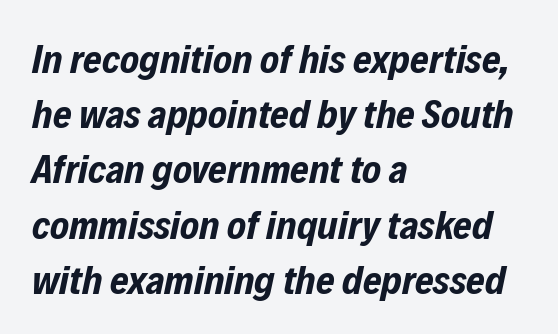
Heavy-handed strokes throughout: this text is bold. The passage shown is typed in a proportional face where columns would drift. Posture: slanted. Each line starts at the same left margin while the right side varies. The lines sit at an ordinary, default distance from one another. A clean baseline with only descenders dipping below it.
